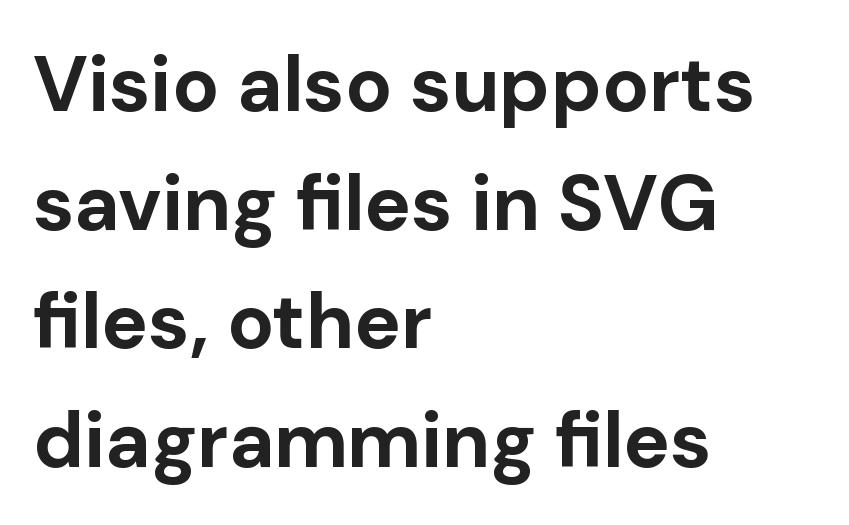
{"serif": "no", "italic": "no", "bold": "yes", "weight": "bold", "width": "normal", "stroke_contrast": "low", "x_height": "medium", "monospaced": "no", "underline": "no", "align": "left", "line_spacing": "normal", "line_spacing_ratio": 1.52, "letter_spacing": "normal", "letter_spacing_em": 0.0, "glyph_px": 78}
